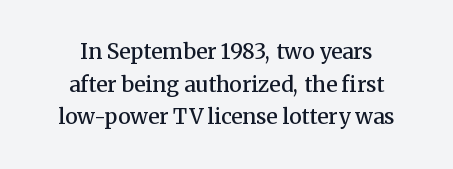
{"italic": "no", "bold": "semi", "underline": "no", "align": "center", "line_spacing": "normal", "line_spacing_ratio": 1.55, "letter_spacing": "normal", "letter_spacing_em": 0.0, "glyph_px": 21}
